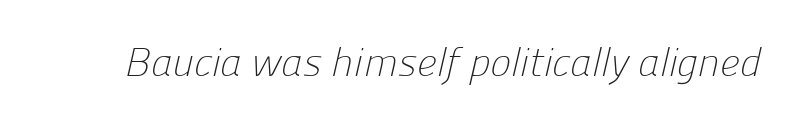
Q: Is the text bold? A: No.
Q: Is the typeface a serif or a sans-serif typeface? A: Sans-serif.
Q: Is the text underlined? A: No.
Q: Is the spacing between letters normal or unusually wide? A: Normal.
Q: Width (condensed, normal, or wide)? A: Normal.
Q: Stroke contrast? A: Low.
Q: x-height? A: Medium.
Q: Monospaced? A: No.
